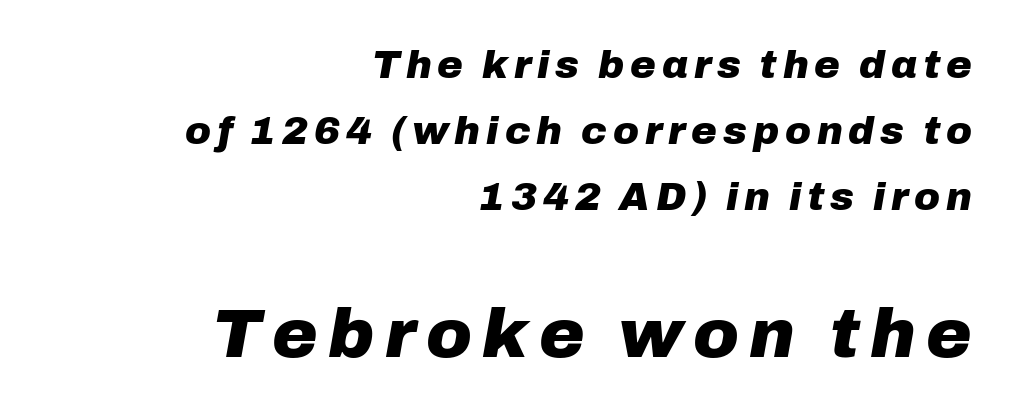
The image shows 69 px heavy type, italic (leaning right); set right-aligned, normal line spacing (1.69x), not underlined; the second (bottom) block is 1.77x larger; low stroke contrast and a medium x-height.
